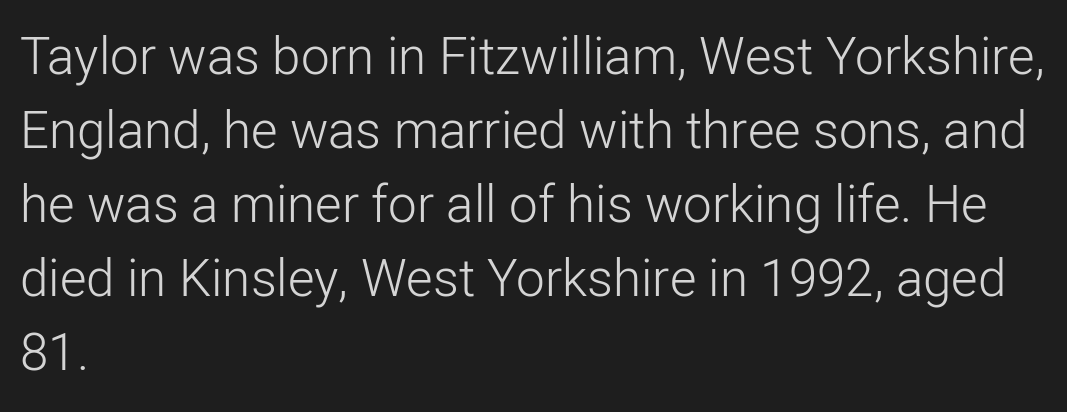
When letters stand straight like this, we call the style roman or upright. A light-to-regular cut is what we see here. Short and long lines alike share a common starting point at left. Evenly set lines give the paragraph a standard silhouette. Spacing verdict: proportional, widths tailored to each character.
